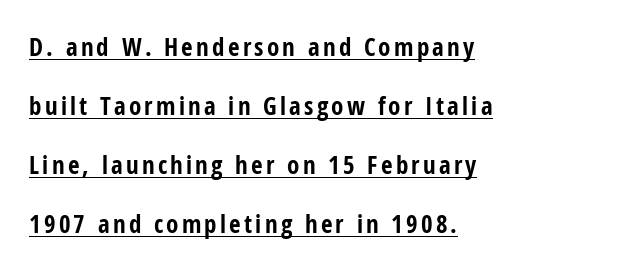
Q: Is the text bold? A: Yes.
Q: Is the text italic (slanted)? A: No, it is upright.
Q: Is the text underlined? A: Yes.
Q: How is the paragraph aligned? A: Left-aligned.
Q: Is the spacing between lines tight, normal or loose? A: Loose.
